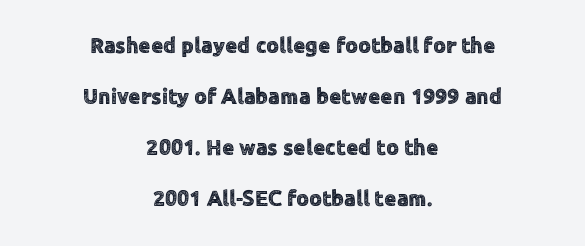
{"italic": "no", "underline": "no", "align": "center", "line_spacing": "loose", "line_spacing_ratio": 2.32, "letter_spacing": "normal", "letter_spacing_em": 0.0, "glyph_px": 22}
